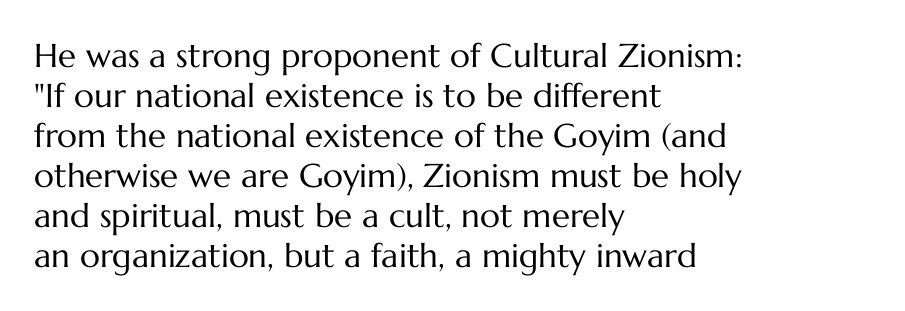
Q: Is the text bold? A: No.
Q: Is the text italic (slanted)? A: No, it is upright.
Q: Is the text underlined? A: No.
Q: How is the paragraph aligned? A: Left-aligned.
Q: Is the spacing between letters normal or unusually wide? A: Normal.
Q: Width (condensed, normal, or wide)? A: Normal.
Q: Stroke contrast? A: Medium.
Q: x-height? A: Medium.
Q: Monospaced? A: No.
